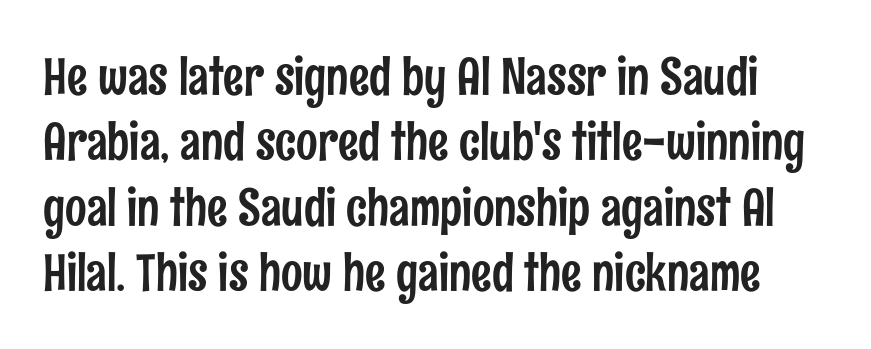
The gap between lines stays unmarked. You can tell it's not italic because the verticals are truly vertical. The passage shown is typed in a proportional face where columns would drift. The vertical gap from one line to the next is medium.
